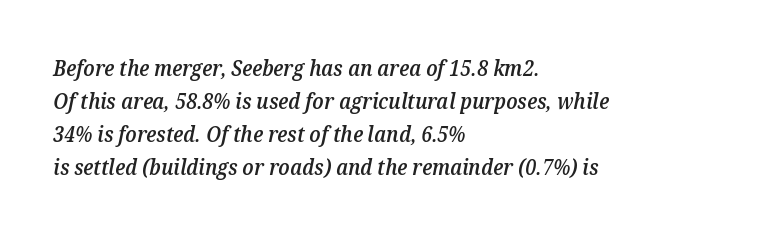
{"italic": "yes", "lean": "right", "slant_degrees": 12, "bold": "semi", "underline": "no", "align": "left", "line_spacing": "normal", "line_spacing_ratio": 1.57, "letter_spacing": "normal", "letter_spacing_em": 0.0, "glyph_px": 21}
